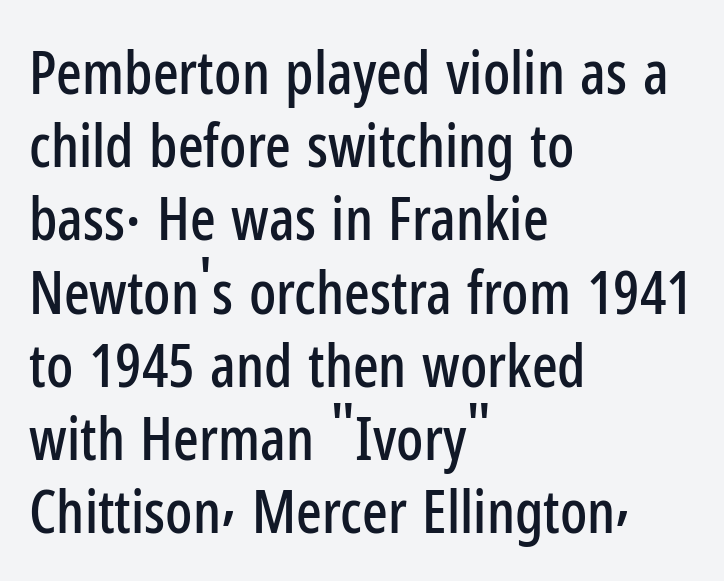
The image shows 60 px condensed sans-serif type, upright; set left-aligned, line spacing 1.22x, normal letter spacing, not underlined; low stroke contrast and a medium x-height.
